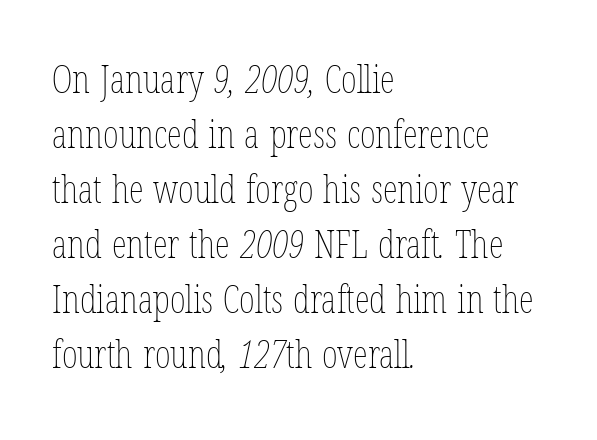
The image shows 38 px thin, condensed type; set left-aligned, normal line spacing (1.45x), normal letter spacing, not underlined; low stroke contrast and a medium x-height.
